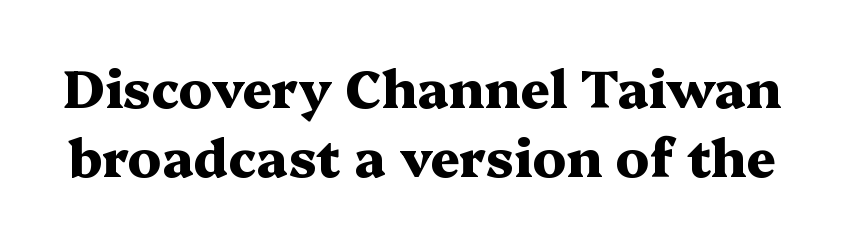
Q: Is the text bold? A: Yes.
Q: Is the text italic (slanted)? A: No, it is upright.
Q: Is the typeface a serif or a sans-serif typeface? A: Serif.
Q: Is the text underlined? A: No.
Q: Is the spacing between letters normal or unusually wide? A: Normal.
Q: Is the spacing between lines tight, normal or loose? A: Normal.
Q: Width (condensed, normal, or wide)? A: Wide.
Q: Stroke contrast? A: Medium.
Q: x-height? A: Medium.
Q: Monospaced? A: No.
